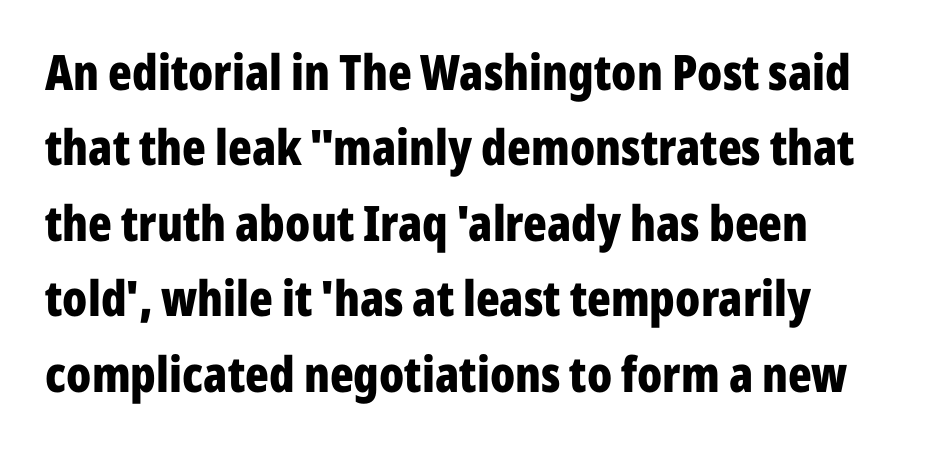
{"serif": "no", "italic": "no", "bold": "yes", "weight": "bold", "width": "condensed", "stroke_contrast": "low", "x_height": "medium", "monospaced": "no", "underline": "no", "line_spacing": "normal", "line_spacing_ratio": 1.54, "letter_spacing": "normal", "letter_spacing_em": 0.0, "glyph_px": 49}
